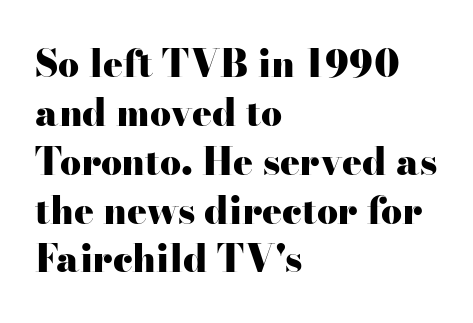
{"serif": "yes", "italic": "no", "bold": "yes", "weight": "heavy", "width": "wide", "stroke_contrast": "high", "x_height": "small", "monospaced": "no", "underline": "no", "align": "left", "line_spacing": "normal", "line_spacing_ratio": 1.32, "letter_spacing": "normal", "letter_spacing_em": 0.0, "glyph_px": 37}
